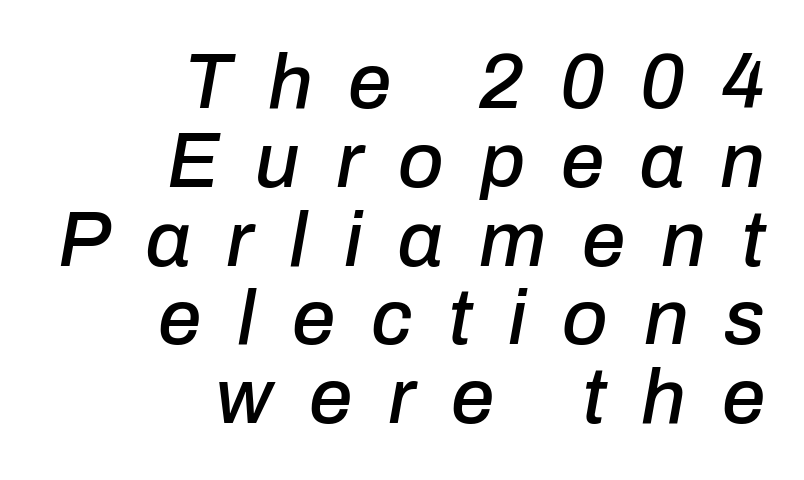
{"italic": "yes", "lean": "right", "slant_degrees": 10, "width": "normal", "stroke_contrast": "low", "x_height": "medium", "monospaced": "no", "underline": "no", "align": "right", "line_spacing": "tight", "line_spacing_ratio": 1.01, "letter_spacing": "wide", "letter_spacing_em": 0.46, "glyph_px": 78}
